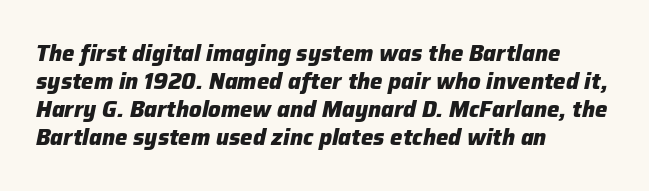
These lines are set flush left with a ragged right edge. Descender tails drop into unmarked territory. Yep, that's italic — everything's leaning. Tracking here is standard; glyphs follow each other at the usual distance.
